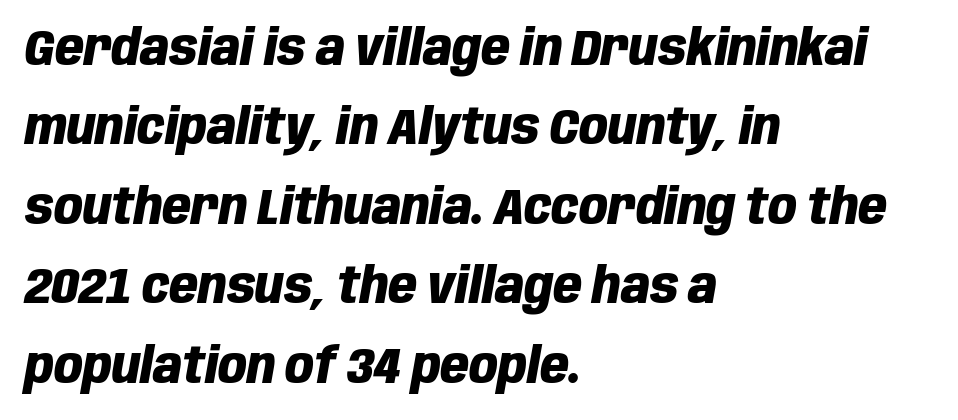
Q: Is the text bold? A: Yes.
Q: Is the text italic (slanted)? A: Yes, it leans right by about 10 degrees.
Q: Is the text underlined? A: No.
Q: How is the paragraph aligned? A: Left-aligned.
Q: Is the spacing between letters normal or unusually wide? A: Normal.
Q: Is the spacing between lines tight, normal or loose? A: Normal.
Q: Width (condensed, normal, or wide)? A: Condensed.
Q: Stroke contrast? A: Low.
Q: x-height? A: Large.
Q: Monospaced? A: No.
